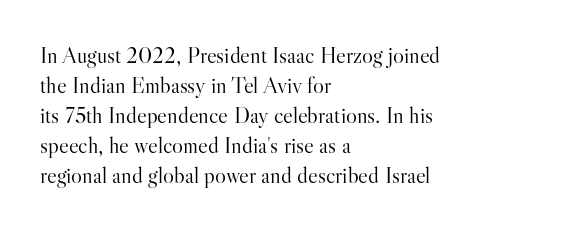
Q: Is the text bold? A: No.
Q: Is the text italic (slanted)? A: No, it is upright.
Q: Is the text underlined? A: No.
Q: How is the paragraph aligned? A: Left-aligned.
Q: Is the spacing between letters normal or unusually wide? A: Normal.
Q: Is the spacing between lines tight, normal or loose? A: Normal.
